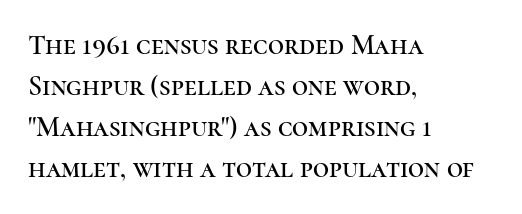
The image shows 28 px serif type, upright; set left-aligned, normal line spacing (1.46x), normal letter spacing, not underlined; high stroke contrast and a medium x-height.
